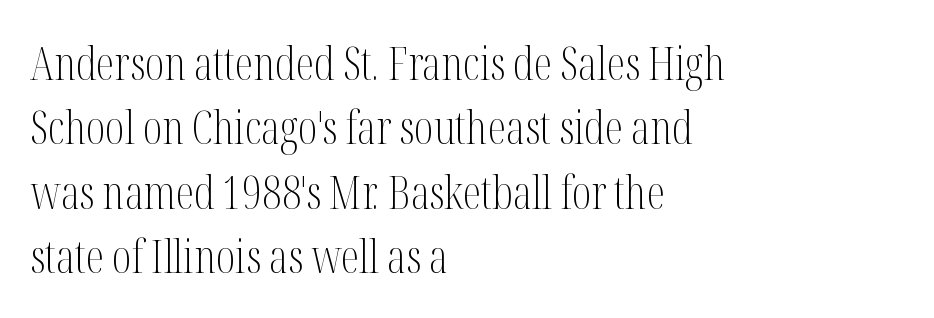
The image shows 46 px light, condensed serif type, upright; set left-aligned, normal line spacing (1.4x), normal letter spacing, not underlined; medium stroke contrast and a medium x-height.
